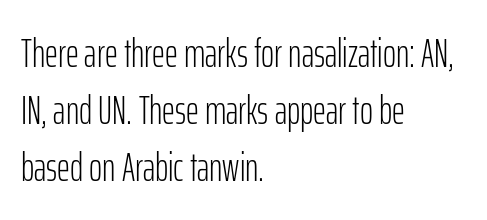
The image shows 40 px light, condensed sans-serif type, upright; set left-aligned, normal line spacing (1.42x), normal letter spacing, not underlined; low stroke contrast and a medium x-height.
